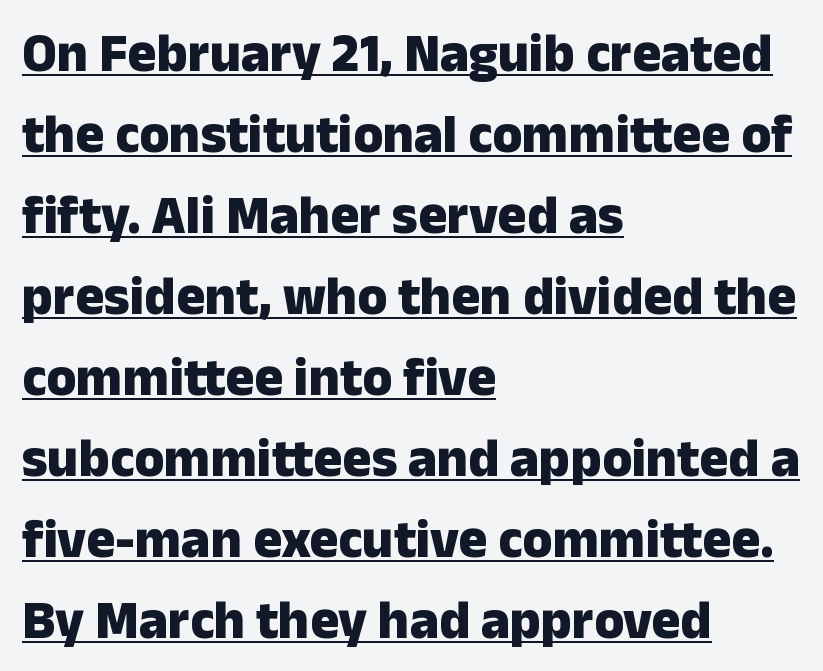
{"serif": "no", "italic": "no", "bold": "yes", "weight": "heavy", "width": "normal", "stroke_contrast": "low", "x_height": "medium", "monospaced": "no", "underline": "yes", "align": "left", "line_spacing": "normal", "line_spacing_ratio": 1.5, "letter_spacing": "normal", "letter_spacing_em": 0.0, "glyph_px": 54}
